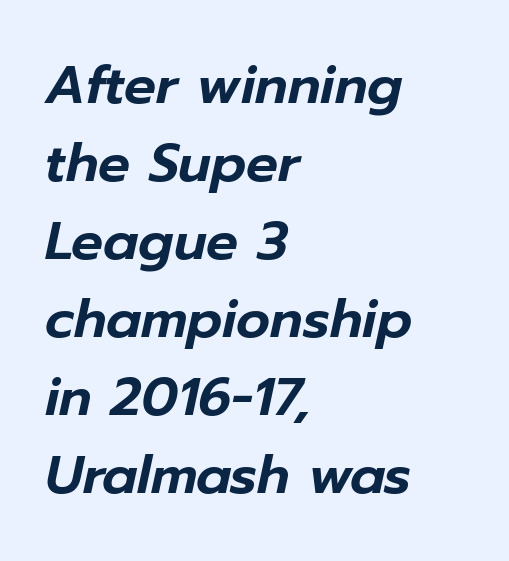
The image shows 53 px text type, italic (leaning right); set left-aligned, normal line spacing (1.47x), normal letter spacing, not underlined; low stroke contrast and a medium x-height.
